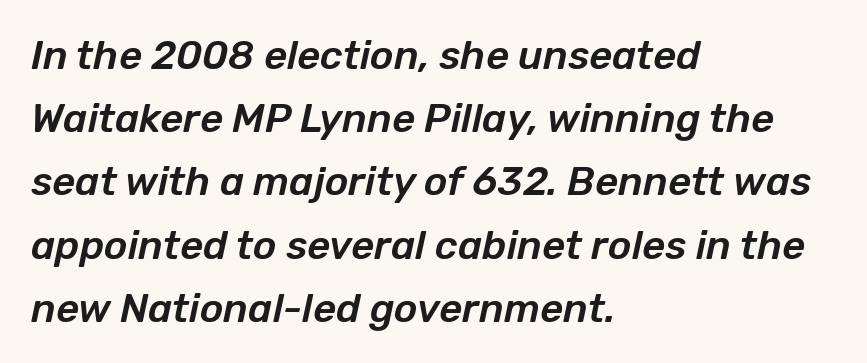
The image shows 40 px text type, italic (leaning right); set left-aligned, normal line spacing (1.58x), normal letter spacing, not underlined; low stroke contrast and a medium x-height.
